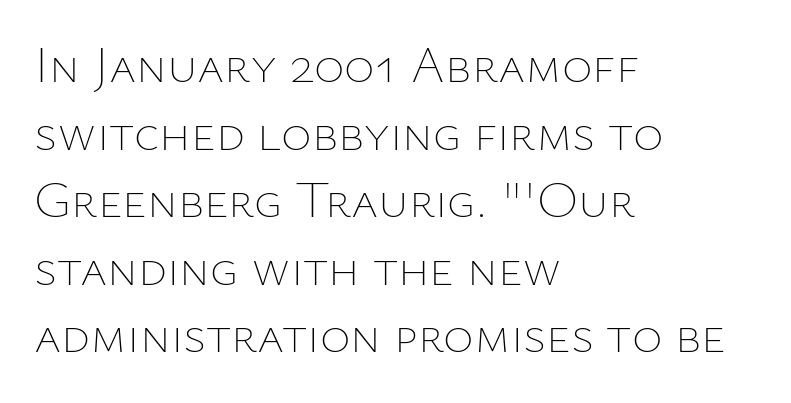
Q: Is the text bold? A: No.
Q: Is the text italic (slanted)? A: No, it is upright.
Q: Is the text underlined? A: No.
Q: How is the paragraph aligned? A: Left-aligned.
Q: Is the spacing between letters normal or unusually wide? A: Normal.
Q: Is the spacing between lines tight, normal or loose? A: Normal.
Q: Width (condensed, normal, or wide)? A: Normal.
Q: Stroke contrast? A: Low.
Q: x-height? A: Medium.
Q: Monospaced? A: No.
